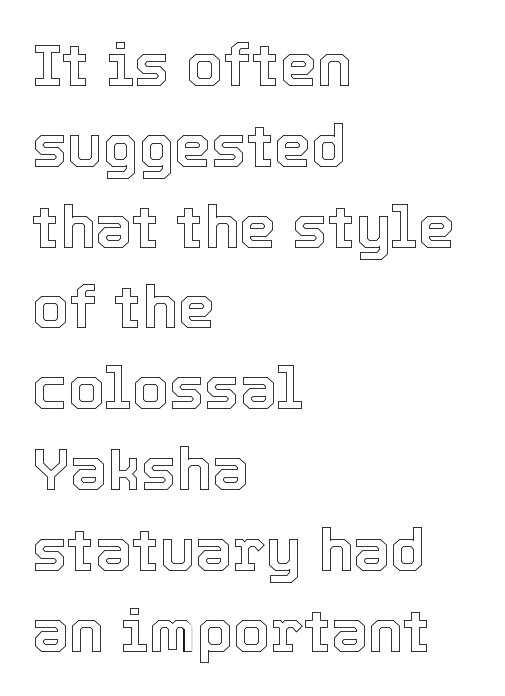
The rendering uses a moderate line-height, typical for paragraphs. Italic? Not at all — the glyphs are vertical. How are the letters spaced? Ordinarily, with no added tracking. These lines stack with their left ends in a neat column. Do the characters align in a grid? No, the font is proportional. Unmarked baselines from the first word to the last.
